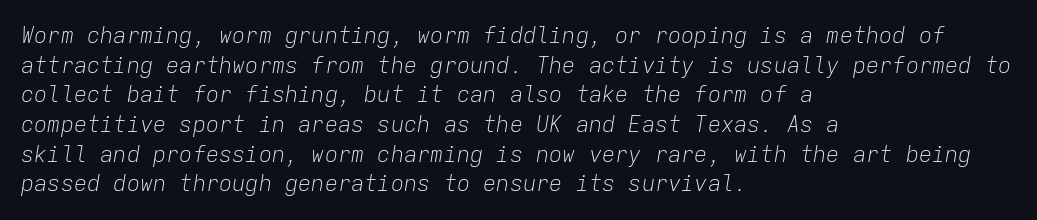
{"italic": "yes", "lean": "right", "slant_degrees": 9, "bold": "no", "underline": "no", "align": "left", "line_spacing": "normal", "line_spacing_ratio": 1.35, "letter_spacing": "normal", "letter_spacing_em": 0.0, "glyph_px": 22}
